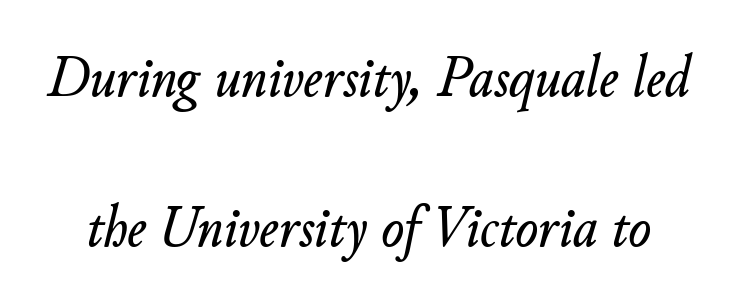
Q: Is the text italic (slanted)? A: Yes, it leans right by about 11 degrees.
Q: Is the text underlined? A: No.
Q: Is the spacing between letters normal or unusually wide? A: Normal.
Q: Is the spacing between lines tight, normal or loose? A: Loose.
Q: Width (condensed, normal, or wide)? A: Normal.
Q: Stroke contrast? A: Low.
Q: x-height? A: Small.
Q: Monospaced? A: No.
